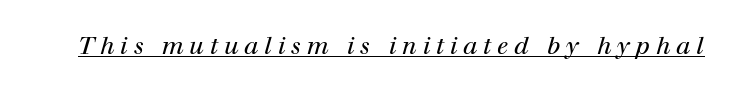
Q: Is the text bold? A: No.
Q: Is the text italic (slanted)? A: Yes, it leans right by about 12 degrees.
Q: Is the text underlined? A: Yes.
Q: Is the spacing between letters normal or unusually wide? A: Unusually wide.
